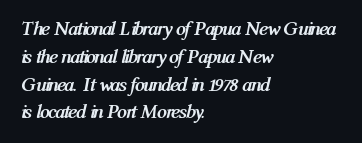
The specimen reads as italic at a glance. The characters look thick and weighty, a clear bold. Is the block centered? No — it sits flush against the left margin. Rule under the text: the space is simply empty. Notice how descenders clear the ascenders below comfortably — that's standard leading.
